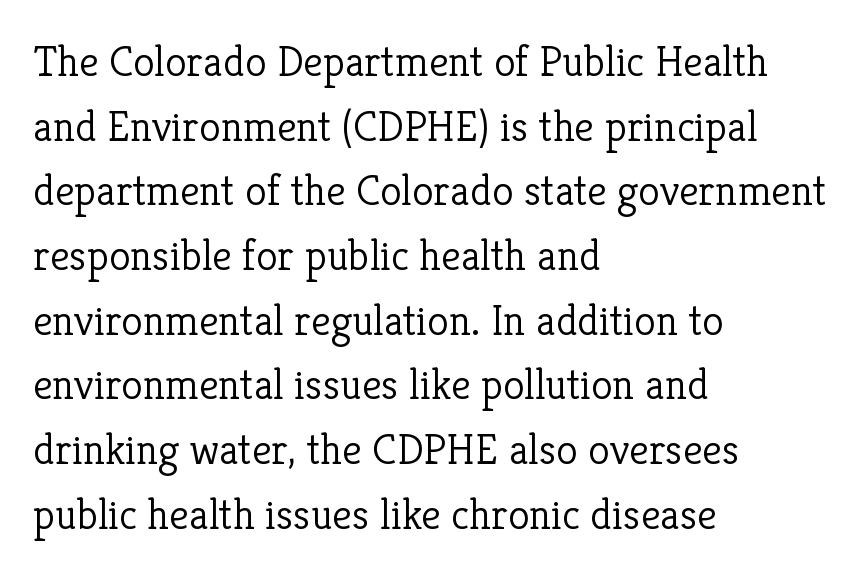
Q: Is the text bold? A: No.
Q: Is the text italic (slanted)? A: No, it is upright.
Q: Is the typeface a serif or a sans-serif typeface? A: Serif.
Q: Is the text underlined? A: No.
Q: How is the paragraph aligned? A: Left-aligned.
Q: Is the spacing between letters normal or unusually wide? A: Normal.
Q: Is the spacing between lines tight, normal or loose? A: Normal.
Q: Width (condensed, normal, or wide)? A: Normal.
Q: Stroke contrast? A: Low.
Q: x-height? A: Medium.
Q: Monospaced? A: No.
